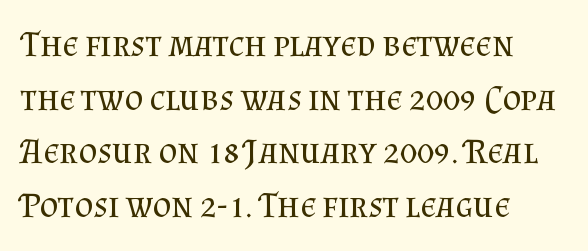
{"serif": "yes", "italic": "no", "bold": "no", "weight": "regular", "width": "normal", "stroke_contrast": "medium", "x_height": "small", "monospaced": "no", "underline": "no", "align": "left", "line_spacing": "normal", "line_spacing_ratio": 1.49, "letter_spacing": "normal", "letter_spacing_em": 0.0, "glyph_px": 36}
